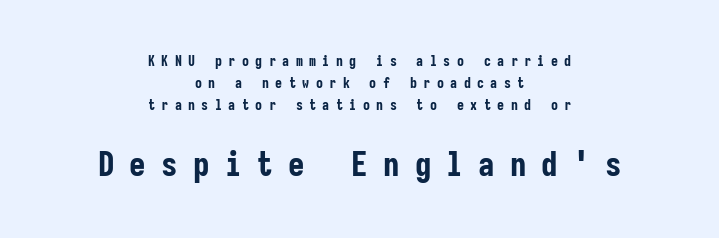
Q: Is the text bold? A: Yes.
Q: Is the text italic (slanted)? A: No, it is upright.
Q: Is the typeface a serif or a sans-serif typeface? A: Sans-serif.
Q: Is the text underlined? A: No.
Q: How is the paragraph aligned? A: Centered.
Q: Is the spacing between letters normal or unusually wide? A: Unusually wide.
Q: Is the spacing between lines tight, normal or loose? A: Normal.
Q: Which block of text is set in a larger size, the first (top) or the second (bottom)? A: The second (bottom) one.
Q: Width (condensed, normal, or wide)? A: Condensed.
Q: Stroke contrast? A: Low.
Q: x-height? A: Medium.
Q: Monospaced? A: Yes.
